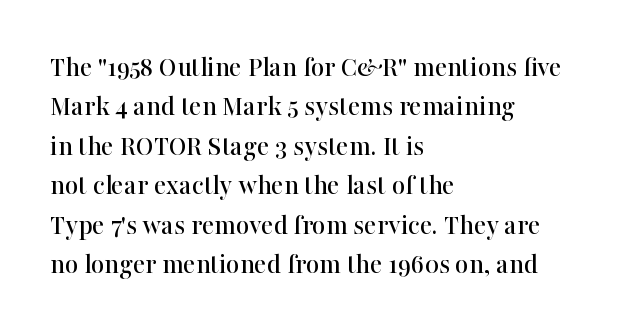
The characters display serif detailing at their extremities. Unmarked baselines from the first word to the last. Upright lettering throughout. Each new line begins a customary step beneath the previous one. Glyph-to-glyph distance matches everyday printed text. Proportional: the letters do not fall into vertical columns.
